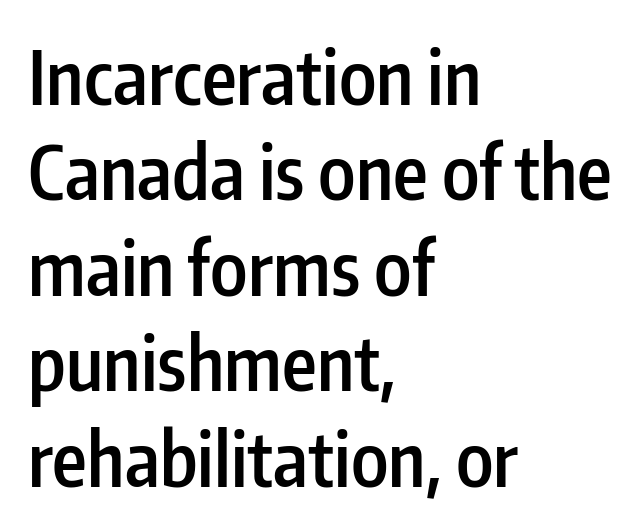
Nope, not italic — everything's standing straight. Anything drawn beneath the words? Only blank space. Caption: multi-line text, flush left, ragged right. In terms of letterspacing, this is plain default setting.
